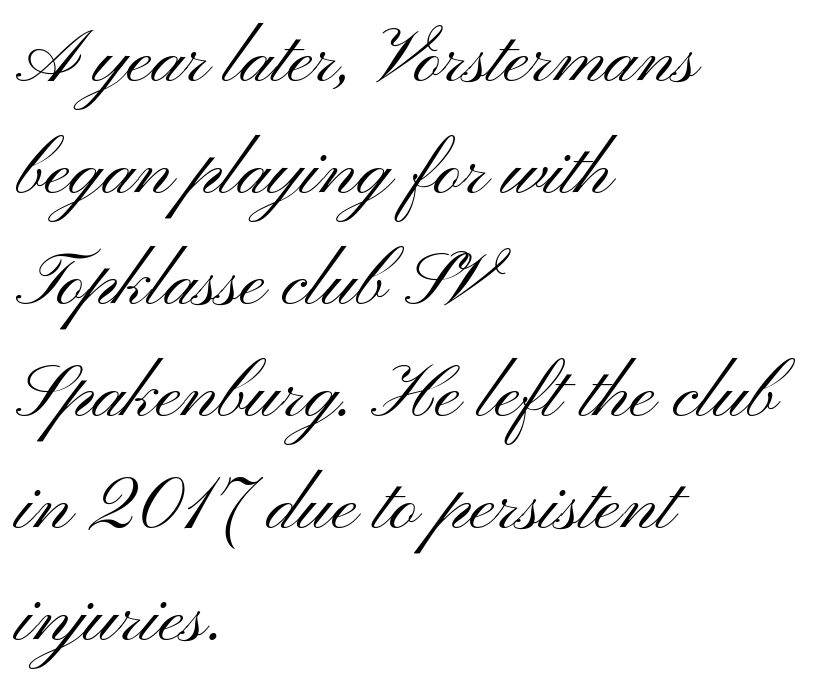
{"serif": "no", "bold": "no", "weight": "light", "width": "wide", "stroke_contrast": "medium", "x_height": "small", "monospaced": "no", "underline": "no", "align": "left", "line_spacing": "normal", "line_spacing_ratio": 1.49, "letter_spacing": "normal", "letter_spacing_em": 0.0, "glyph_px": 75}
